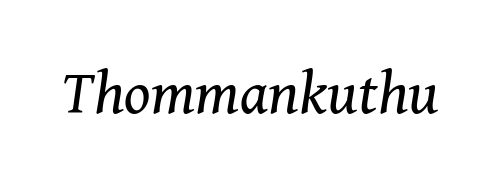
Q: Is the text bold? A: No.
Q: Is the text italic (slanted)? A: Yes, it leans right by about 8 degrees.
Q: Is the typeface a serif or a sans-serif typeface? A: Serif.
Q: Is the text underlined? A: No.
Q: Is the spacing between letters normal or unusually wide? A: Normal.
Q: Width (condensed, normal, or wide)? A: Normal.
Q: Stroke contrast? A: Medium.
Q: x-height? A: Medium.
Q: Monospaced? A: No.
